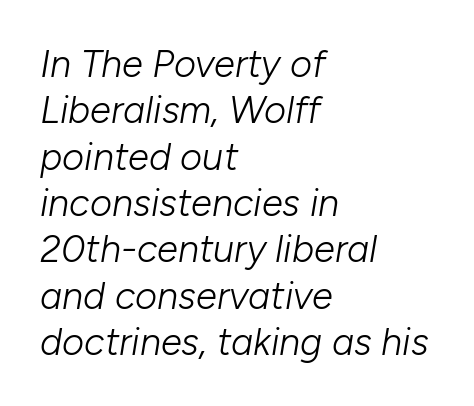
Unmarked baselines from the first word to the last. This is oblique type, the kind used for emphasis or titles. No letter is thick-stroked: the sample isn't bold. Characters follow at the spacing the type designer built in. Every row of glyphs begins at an identical x-position on the left. Character widths vary here, with narrow letters taking less room than wide ones.
